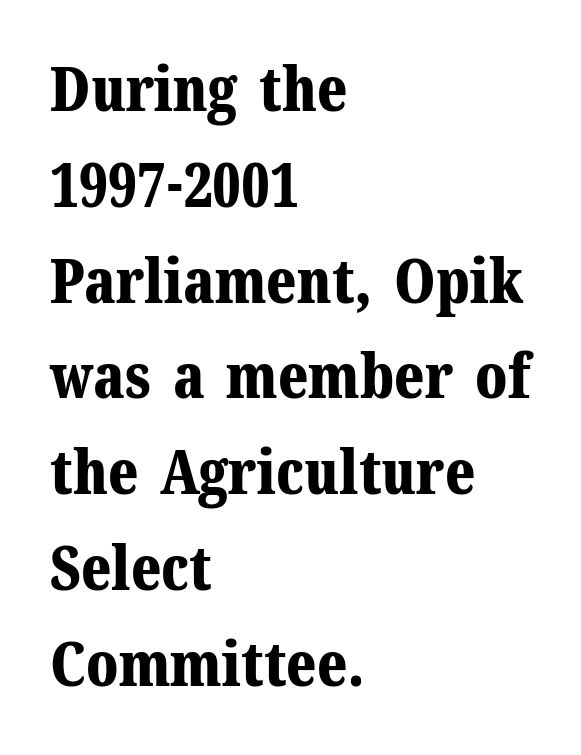
Vertical strokes here are truly vertical. Examine the stroke ends and you'll spot serifs. Each letter keeps its own natural width here, so spacing adapts to shape. Unmarked baselines from the first word to the last. Look at the stroke-to-counter ratio: heavy, a bold. The lines sit at an ordinary, default distance from one another.
